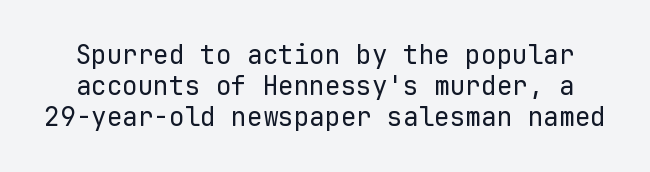
Underlining? Definitely not there. The typeface has the unassuming heft of standard copy or less. The letters sit at their default tracking, neither squeezed nor spread. A typesetter would mark this as roman, not italic.
